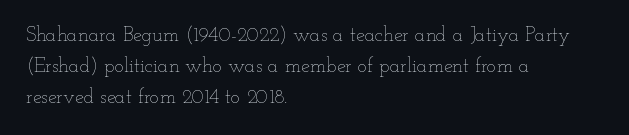
Between one letter and the next there's only the usual sliver of space. Letters rest on an invisible, unmarked baseline. Does the copy run flush right? No — it runs flush left. Nothing heavy about these letters — not bold at all.
